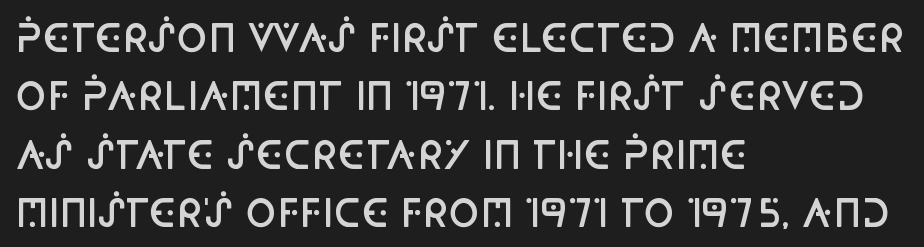
{"serif": "no", "italic": "no", "bold": "semi", "weight": "semibold", "width": "condensed", "stroke_contrast": "low", "x_height": "large", "monospaced": "no", "underline": "no", "align": "left", "line_spacing": "normal", "line_spacing_ratio": 1.58, "letter_spacing": "normal", "letter_spacing_em": 0.0, "glyph_px": 37}
